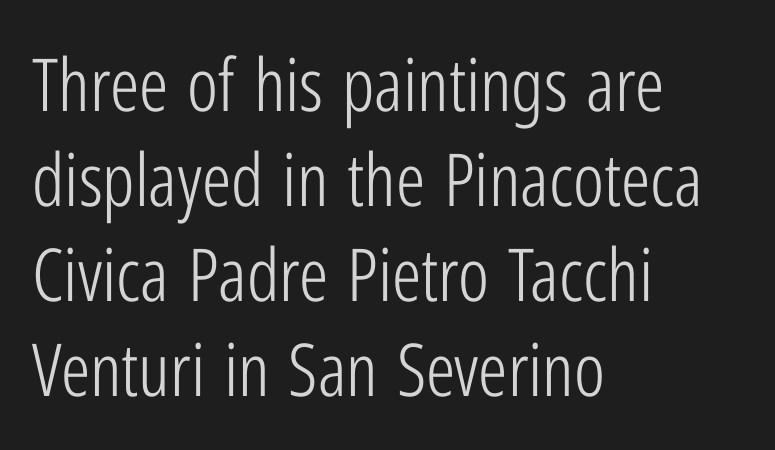
This is roman type, the default non-slanted kind. Tracking here is standard; glyphs follow each other at the usual distance. Leading: standard. You could not count columns in this text — the font is proportionally spaced. Ink coverage per letter is moderate at most.
